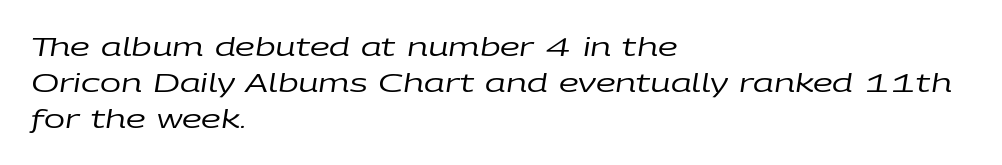
Default kerning and tracking; the words read as compact shapes. Observe the lean: these are italic letterforms. Stroke thickness stays within the range of a standard reading face or lighter. Notice how the passage keeps a crisp vertical edge on the left only.
